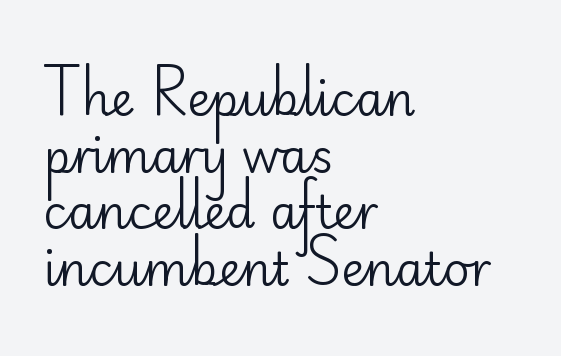
The image shows 46 px regular-weight sans-serif type, upright; set left-aligned, line spacing 1.23x, normal letter spacing, not underlined; low stroke contrast and a small x-height.
